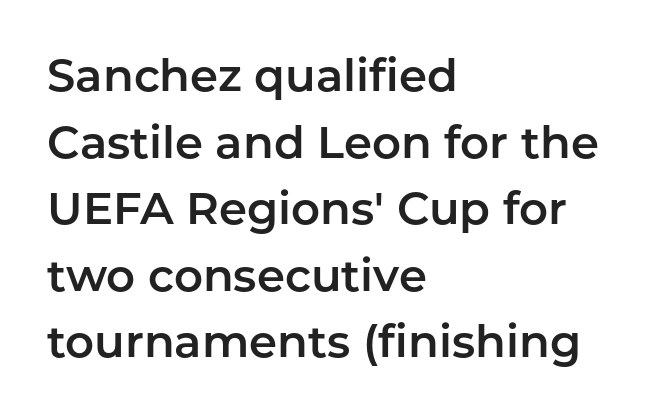
{"serif": "no", "italic": "no", "width": "normal", "stroke_contrast": "low", "x_height": "medium", "monospaced": "no", "underline": "no", "align": "left", "line_spacing": "normal", "line_spacing_ratio": 1.48, "letter_spacing": "normal", "letter_spacing_em": 0.0, "glyph_px": 45}
